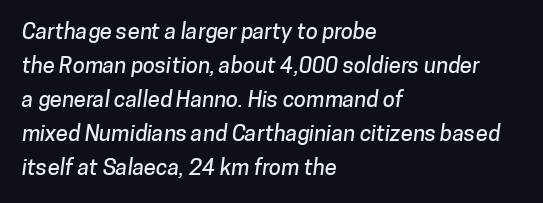
Q: Is the text underlined? A: No.
Q: How is the paragraph aligned? A: Left-aligned.
Q: Is the spacing between letters normal or unusually wide? A: Normal.
Q: Is the spacing between lines tight, normal or loose? A: Normal.
